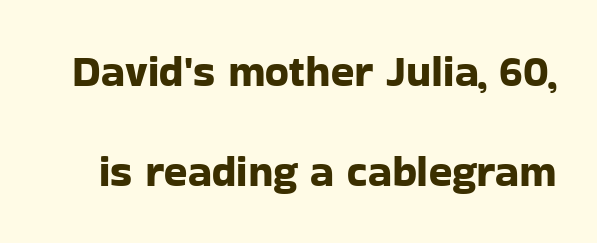
{"serif": "no", "italic": "no", "width": "normal", "stroke_contrast": "low", "x_height": "medium", "monospaced": "no", "underline": "no", "line_spacing": "loose", "line_spacing_ratio": 2.33, "letter_spacing": "normal", "letter_spacing_em": 0.0, "glyph_px": 43}
